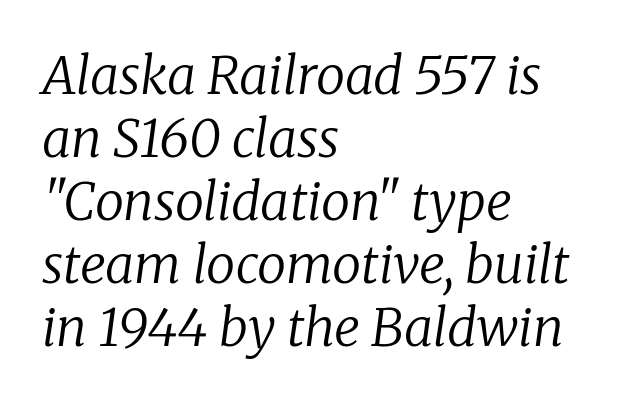
The image shows 52 px regular-weight serif type, italic (leaning right); set left-aligned, line spacing 1.21x, normal letter spacing, not underlined; low stroke contrast and a medium x-height.
